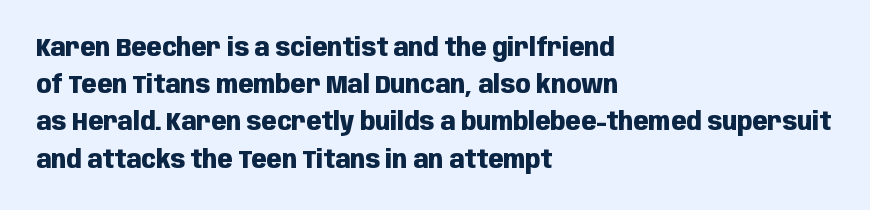
Italic: no, the glyphs are upright roman. Weight: bold. A typesetter would call this zero additional tracking. Does the copy run flush right? No — it runs flush left. In terms of leading, this rendering sits right in the middle. Quick note: underline off.
